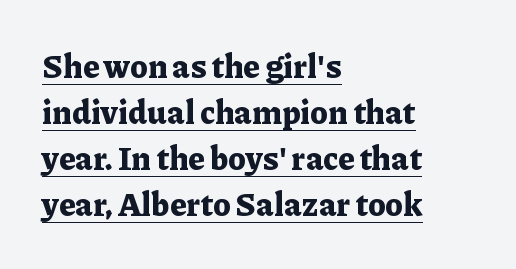
The image shows 32 px bold serif type, upright; set left-aligned, normal line spacing (1.44x), normal letter spacing, underlined; low stroke contrast and a medium x-height.
